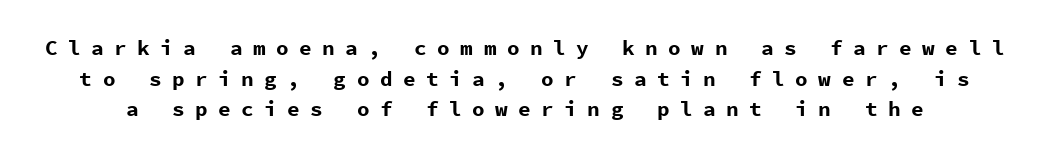
The line-height multiplier appears to be the usual default. It's the straight-up-and-down kind of type. Strong, thick strokes mark this as bold type. The foot of each line stays bare and open. Honestly, the letter spacing is so wide it's the main thing you notice.
